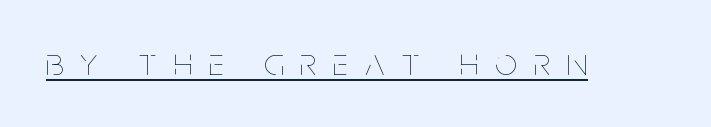
Words appear elongated and porous because spacing is wide. What decoration does the sample have? An underline. These glyphs show unthickened strokes, regular width or finer. It's the straight-up-and-down kind of type.
